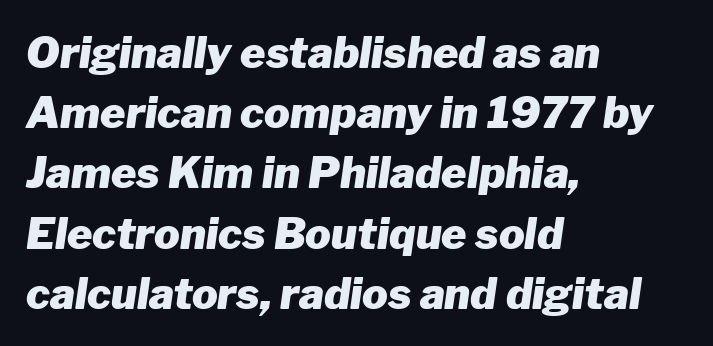
{"italic": "yes", "lean": "right", "slant_degrees": 8, "bold": "yes", "weight": "heavy", "width": "normal", "stroke_contrast": "low", "x_height": "medium", "monospaced": "no", "underline": "no", "align": "left", "line_spacing": "normal", "line_spacing_ratio": 1.4, "letter_spacing": "normal", "letter_spacing_em": 0.0, "glyph_px": 43}
